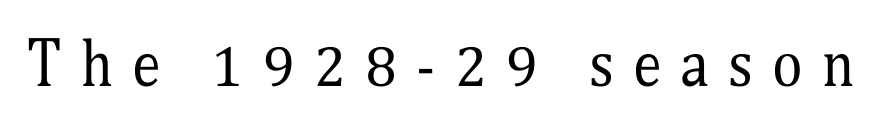
{"serif": "yes", "italic": "no", "bold": "no", "weight": "regular", "width": "condensed", "stroke_contrast": "medium", "x_height": "medium", "monospaced": "no", "underline": "no", "letter_spacing": "wide", "letter_spacing_em": 0.33, "glyph_px": 58}
